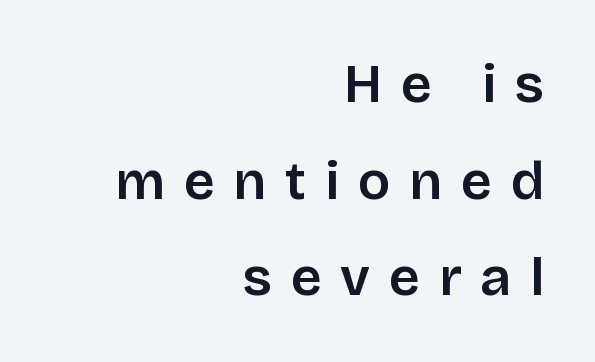
Spacing verdict: proportional, widths tailored to each character. This is roman type, the default non-slanted kind. Line endings align vertically; line beginnings do not. These lines have a slow, spaced-out rhythm from letter to letter. Nope, no serifs anywhere on these letters. The area under the type is left untouched.
